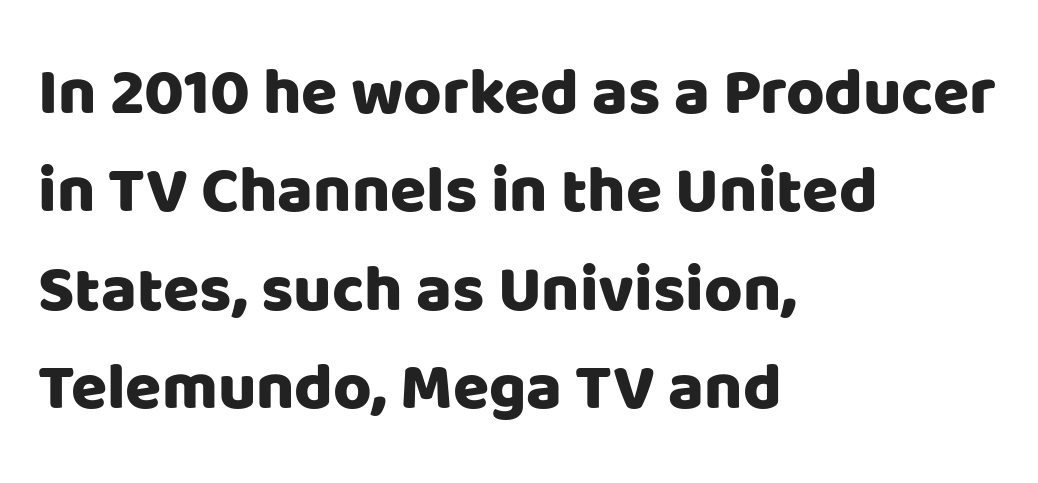
Q: Is the text italic (slanted)? A: No, it is upright.
Q: Is the typeface a serif or a sans-serif typeface? A: Sans-serif.
Q: Is the text underlined? A: No.
Q: How is the paragraph aligned? A: Left-aligned.
Q: Is the spacing between letters normal or unusually wide? A: Normal.
Q: Is the spacing between lines tight, normal or loose? A: Normal.
Q: Width (condensed, normal, or wide)? A: Normal.
Q: Stroke contrast? A: Low.
Q: x-height? A: Large.
Q: Monospaced? A: No.
